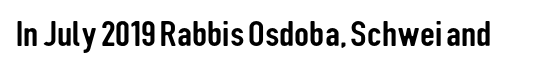
The image shows 37 px condensed sans-serif type, upright; set normal letter spacing, not underlined; low stroke contrast and a medium x-height.
